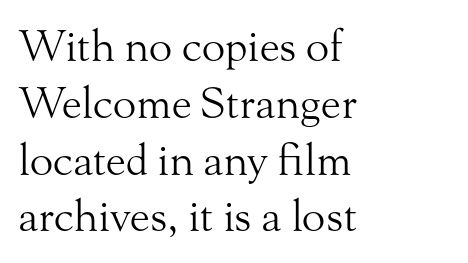
Q: Is the text bold? A: No.
Q: Is the text italic (slanted)? A: No, it is upright.
Q: Is the typeface a serif or a sans-serif typeface? A: Serif.
Q: Is the text underlined? A: No.
Q: How is the paragraph aligned? A: Left-aligned.
Q: Is the spacing between letters normal or unusually wide? A: Normal.
Q: Is the spacing between lines tight, normal or loose? A: Normal.
Q: Width (condensed, normal, or wide)? A: Normal.
Q: Stroke contrast? A: Medium.
Q: x-height? A: Small.
Q: Monospaced? A: No.
